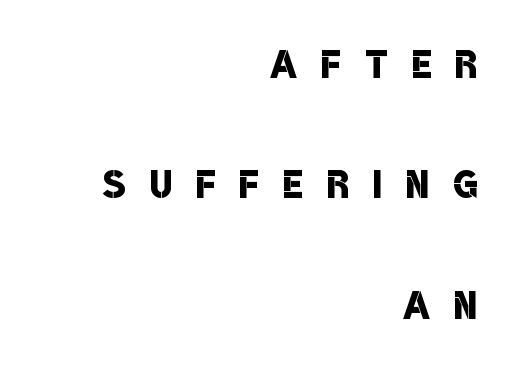
The image shows 53 px semibold, condensed sans-serif type; set right-aligned, loose line spacing (2.27x), unusually wide letter spacing (+0.46 em), not underlined; low stroke contrast and a large x-height.
